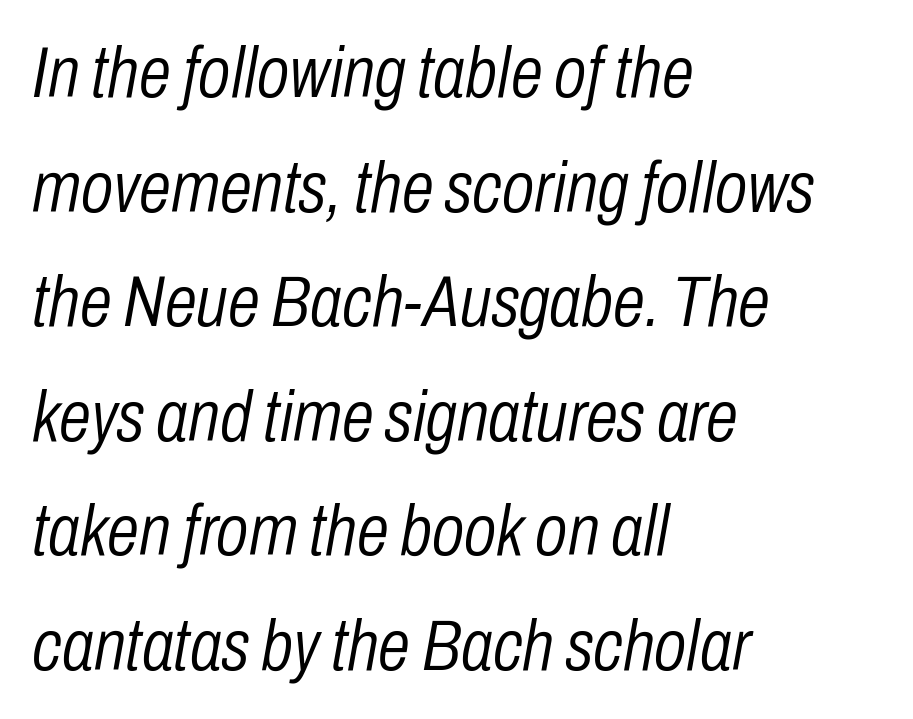
Q: Is the text bold? A: No.
Q: Is the text italic (slanted)? A: Yes, it leans right by about 10 degrees.
Q: Is the text underlined? A: No.
Q: How is the paragraph aligned? A: Left-aligned.
Q: Is the spacing between letters normal or unusually wide? A: Normal.
Q: Is the spacing between lines tight, normal or loose? A: Normal.
Q: Width (condensed, normal, or wide)? A: Condensed.
Q: Stroke contrast? A: Low.
Q: x-height? A: Medium.
Q: Monospaced? A: No.
